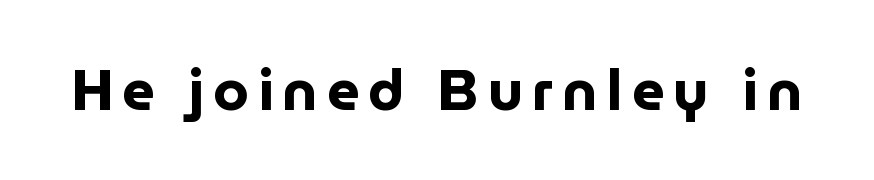
{"serif": "no", "italic": "no", "bold": "yes", "weight": "bold", "width": "normal", "stroke_contrast": "low", "x_height": "medium", "monospaced": "no", "underline": "no", "glyph_px": 57}
